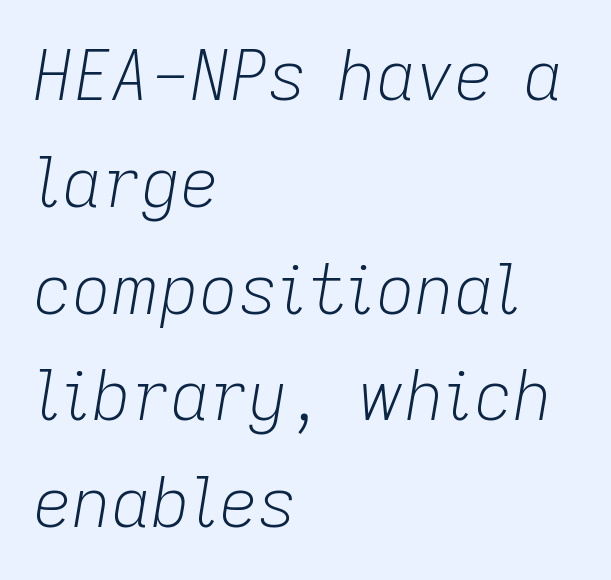
{"italic": "yes", "lean": "right", "slant_degrees": 9, "bold": "no", "weight": "light", "width": "normal", "stroke_contrast": "low", "x_height": "medium", "monospaced": "no", "underline": "no", "align": "left", "line_spacing": "normal", "line_spacing_ratio": 1.57, "letter_spacing": "normal", "letter_spacing_em": 0.0, "glyph_px": 68}
